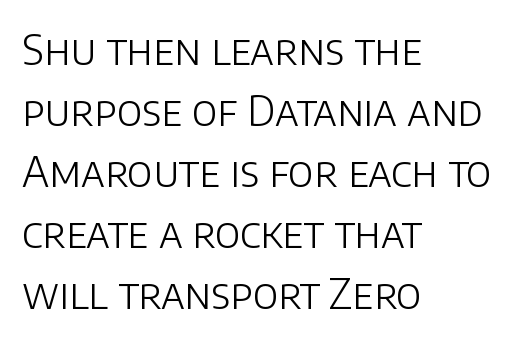
Q: Is the text bold? A: No.
Q: Is the text italic (slanted)? A: No, it is upright.
Q: Is the typeface a serif or a sans-serif typeface? A: Sans-serif.
Q: Is the text underlined? A: No.
Q: How is the paragraph aligned? A: Left-aligned.
Q: Is the spacing between letters normal or unusually wide? A: Normal.
Q: Is the spacing between lines tight, normal or loose? A: Normal.
Q: Width (condensed, normal, or wide)? A: Normal.
Q: Stroke contrast? A: Low.
Q: x-height? A: Large.
Q: Monospaced? A: No.
